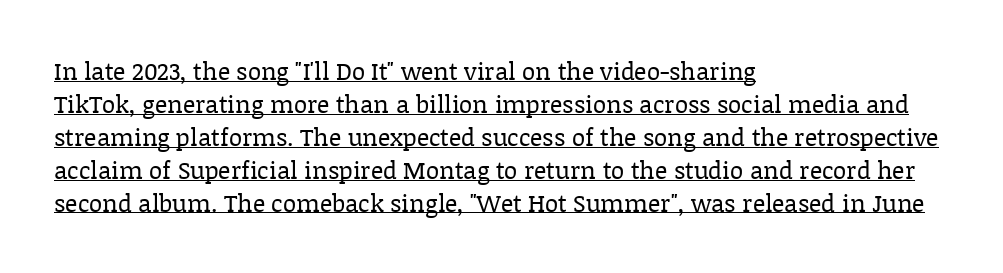
Emphasis is given by a line drawn under the lettering. The passage shown has conventional tracking throughout. The text block is weighted toward the left margin, trailing off unevenly rightward. The letters look calm and open, with moderate or lighter stems. Each new line begins a customary step beneath the previous one. Italic: no, the glyphs are upright roman.
